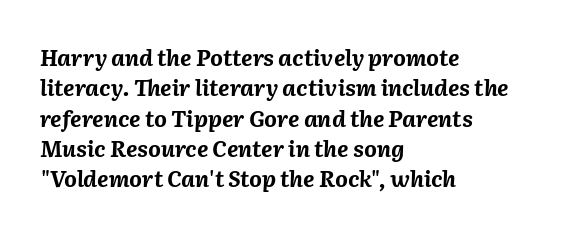
It's the slanting kind of type. The rendering uses a bold face; every stroke is thick and dark. Nobody drew a line under any word here. The type is set solid horizontally, with unmodified tracking. Layout note: lines flush left.
